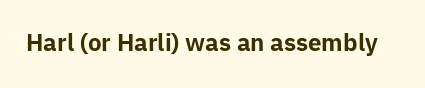
{"italic": "no", "bold": "yes", "underline": "no", "letter_spacing": "normal", "letter_spacing_em": 0.0, "glyph_px": 23}
